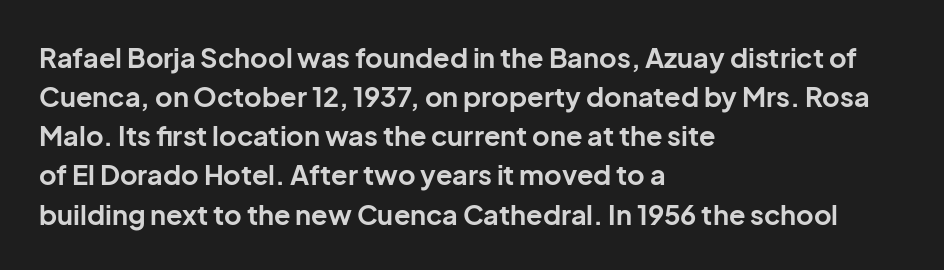
The image shows 27 px bold type, upright; set left-aligned, normal line spacing (1.45x), normal letter spacing, not underlined.
